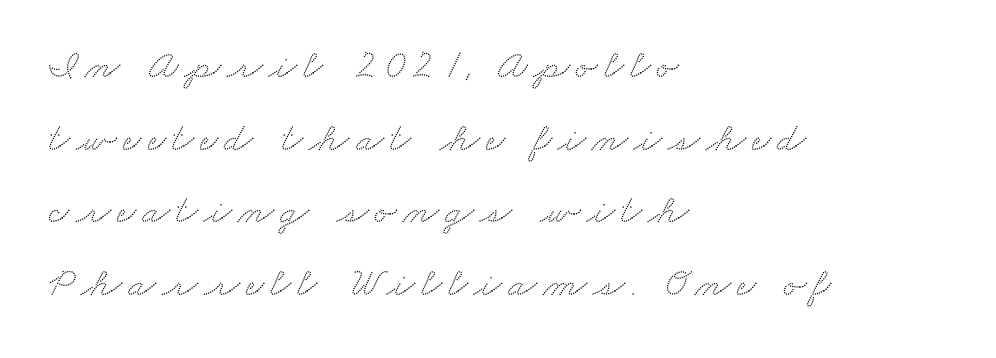
{"serif": "yes", "width": "wide", "stroke_contrast": "medium", "x_height": "small", "monospaced": "no", "underline": "no", "align": "left", "line_spacing_ratio": 1.77, "glyph_px": 41}
